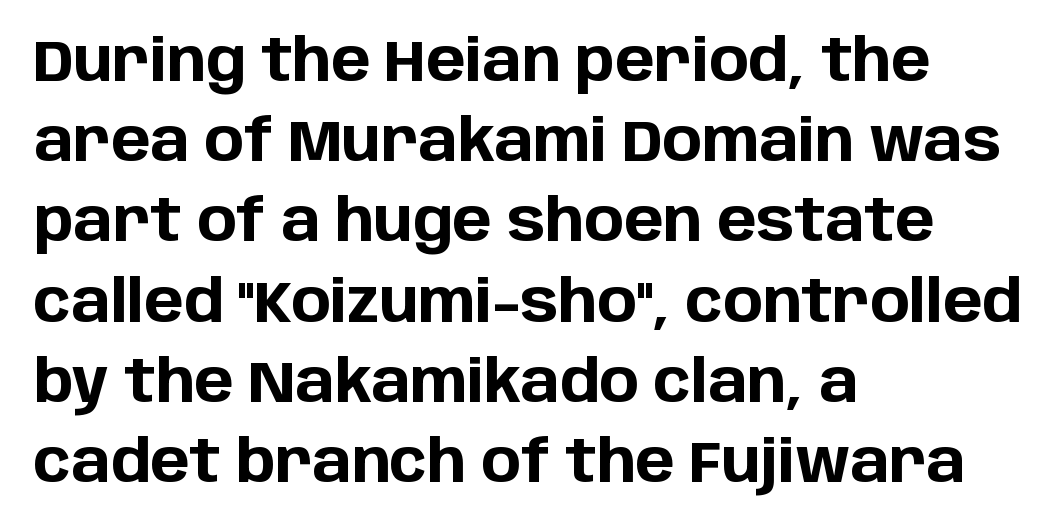
The font is running at its bold setting. In terms of leading, this rendering sits right in the middle. Observe the ordinary spacing: letters are neighbours, not strangers. Decoration check: the copy has no underline.
